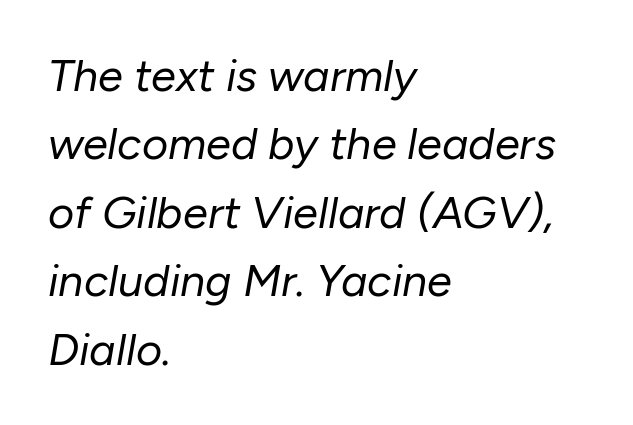
The image shows 45 px regular-weight type, italic (leaning right); set left-aligned, normal line spacing (1.52x), normal letter spacing, not underlined; low stroke contrast and a medium x-height.
